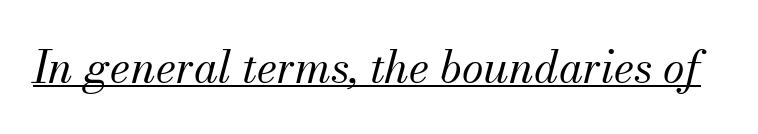
Is this a fixed-width face? No — the glyphs have proportional, varying widths. Compared with typical body copy, the letter spacing here is the same. This sample uses an oblique cut, with every glyph tilted off the vertical. No chunkiness to these letters — they're not bold. Serif or sans? Serif — the stroke terminals have little feet. Emphasis is given by a line drawn under the lettering.
